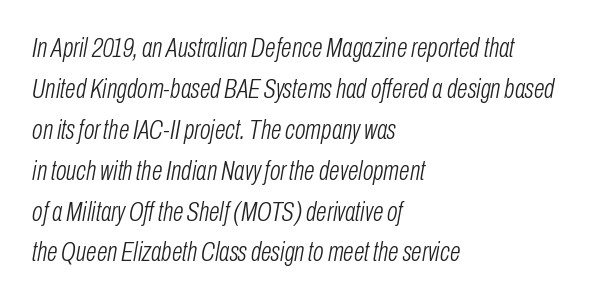
The image shows 28 px light, condensed type, italic (leaning right); set left-aligned, normal line spacing (1.46x), normal letter spacing, not underlined; low stroke contrast and a medium x-height.
